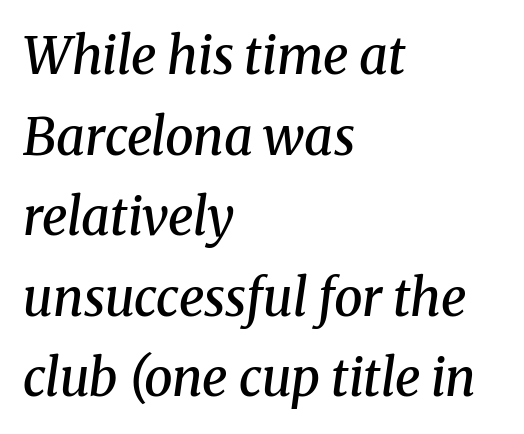
{"serif": "yes", "italic": "yes", "lean": "right", "slant_degrees": 8, "bold": "semi", "weight": "semibold", "width": "normal", "stroke_contrast": "medium", "x_height": "medium", "monospaced": "no", "underline": "no", "align": "left", "line_spacing": "normal", "line_spacing_ratio": 1.58, "letter_spacing": "normal", "letter_spacing_em": 0.0, "glyph_px": 51}
